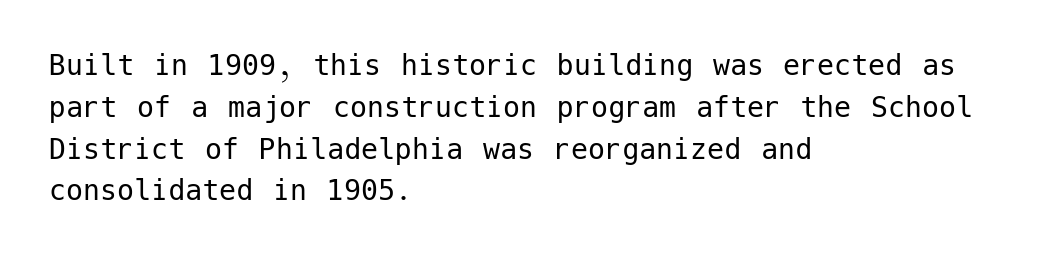
{"serif": "no", "italic": "no", "bold": "no", "weight": "regular", "width": "normal", "stroke_contrast": "low", "x_height": "medium", "underline": "no", "align": "left", "line_spacing_ratio": 1.23, "letter_spacing": "normal", "letter_spacing_em": 0.0, "glyph_px": 34}
